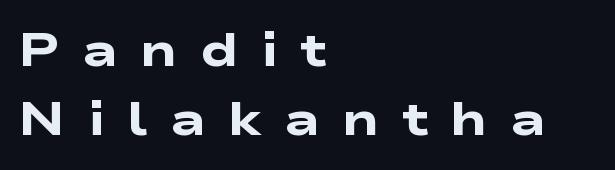
{"serif": "no", "bold": "yes", "weight": "heavy", "width": "wide", "stroke_contrast": "low", "x_height": "medium", "monospaced": "no", "underline": "no", "align": "left", "line_spacing": "normal", "line_spacing_ratio": 1.46, "letter_spacing": "wide", "letter_spacing_em": 0.47, "glyph_px": 47}
